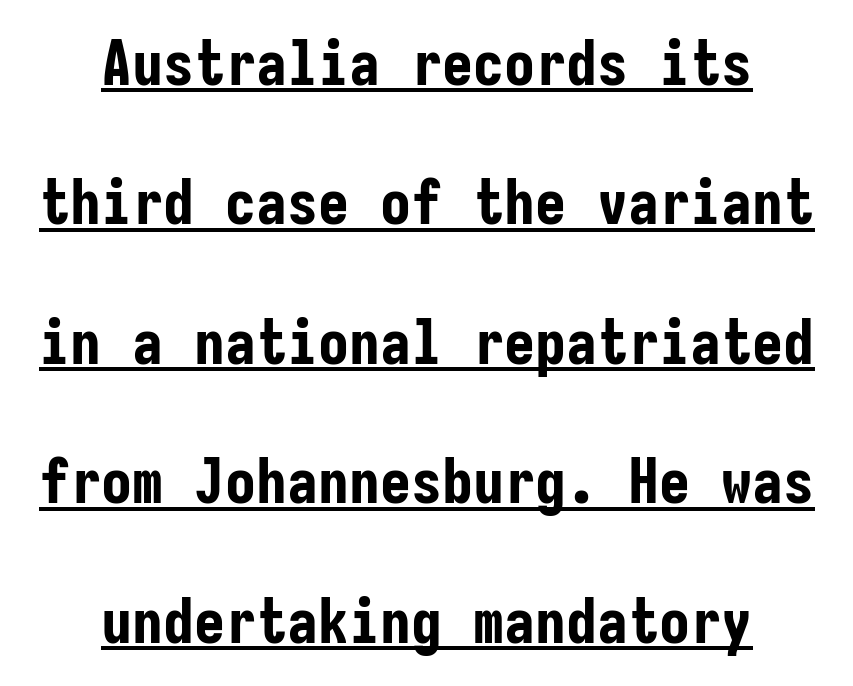
The letters march in equal steps, a hallmark of fixed-pitch type. Visually the block forms a symmetrical silhouette, jagged on both flanks. Classification — sans serif. You could call the tracking neutral — neither tight nor loose. Posture: upright roman. Weight: bold.
